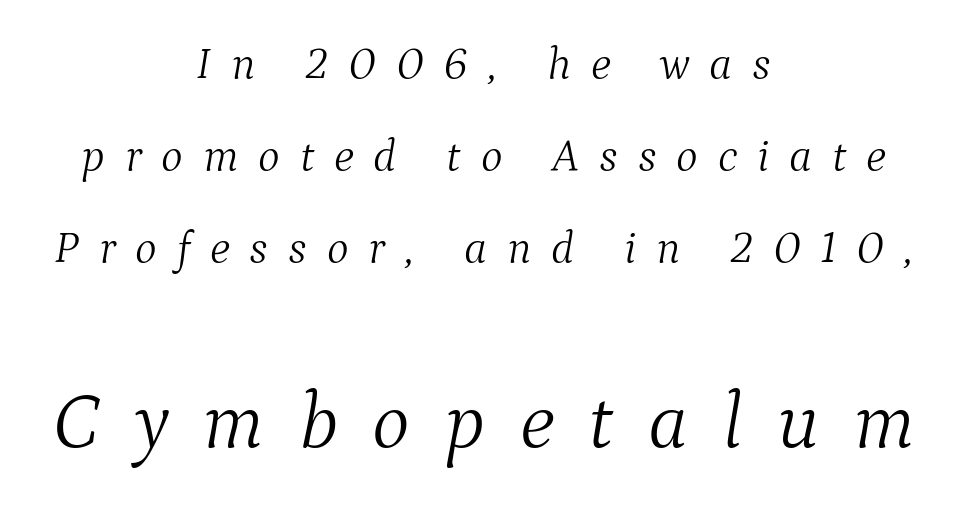
Q: Is the text bold? A: No.
Q: Is the text italic (slanted)? A: Yes, it leans right by about 9 degrees.
Q: Is the typeface a serif or a sans-serif typeface? A: Serif.
Q: Is the text underlined? A: No.
Q: How is the paragraph aligned? A: Centered.
Q: Is the spacing between letters normal or unusually wide? A: Unusually wide.
Q: Is the spacing between lines tight, normal or loose? A: Loose.
Q: Which block of text is set in a larger size, the first (top) or the second (bottom)? A: The second (bottom) one.
Q: Width (condensed, normal, or wide)? A: Normal.
Q: Stroke contrast? A: Medium.
Q: x-height? A: Medium.
Q: Monospaced? A: No.
